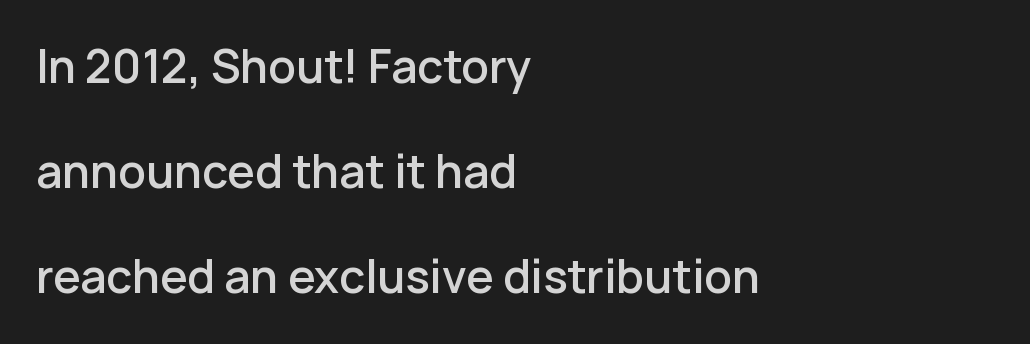
Q: Is the text bold? A: Semi-bold.
Q: Is the text italic (slanted)? A: No, it is upright.
Q: Is the typeface a serif or a sans-serif typeface? A: Sans-serif.
Q: Is the text underlined? A: No.
Q: How is the paragraph aligned? A: Left-aligned.
Q: Is the spacing between letters normal or unusually wide? A: Normal.
Q: Is the spacing between lines tight, normal or loose? A: Loose.
Q: Width (condensed, normal, or wide)? A: Normal.
Q: Stroke contrast? A: Low.
Q: x-height? A: Medium.
Q: Monospaced? A: No.
